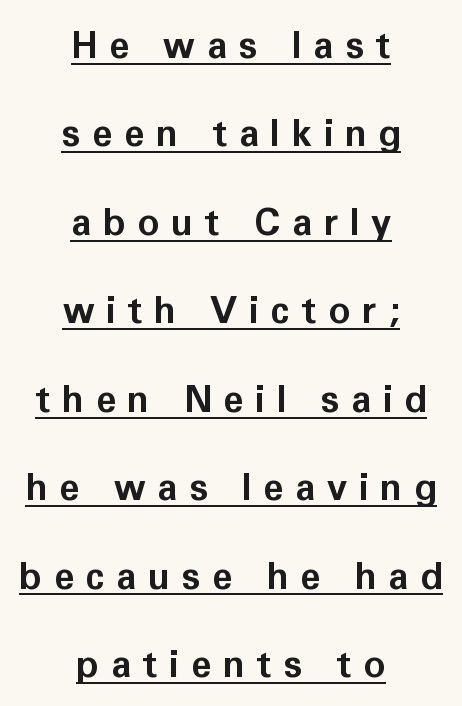
{"serif": "no", "italic": "no", "bold": "yes", "weight": "bold", "width": "normal", "stroke_contrast": "low", "x_height": "medium", "monospaced": "no", "underline": "yes", "align": "center", "line_spacing": "loose", "line_spacing_ratio": 2.39, "letter_spacing": "wide", "letter_spacing_em": 0.31, "glyph_px": 37}
